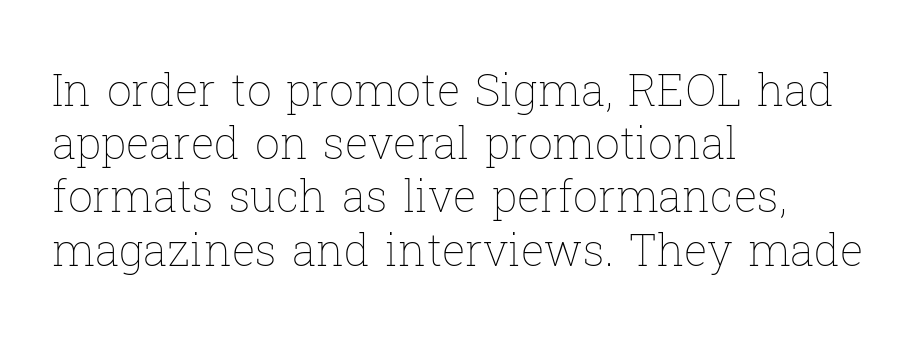
{"italic": "no", "bold": "no", "weight": "thin", "width": "normal", "stroke_contrast": "low", "x_height": "medium", "monospaced": "no", "underline": "no", "align": "left", "line_spacing_ratio": 1.21, "letter_spacing": "normal", "letter_spacing_em": 0.0, "glyph_px": 44}
